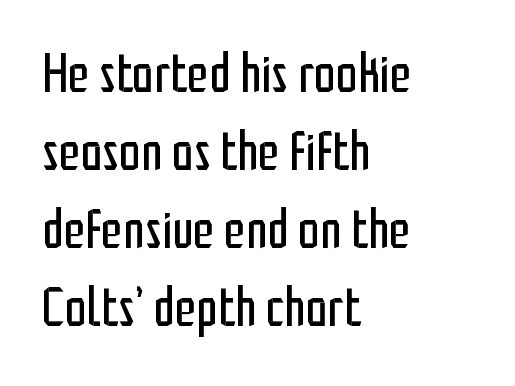
Q: Is the text bold? A: No.
Q: Is the text italic (slanted)? A: No, it is upright.
Q: Is the typeface a serif or a sans-serif typeface? A: Sans-serif.
Q: Is the text underlined? A: No.
Q: How is the paragraph aligned? A: Left-aligned.
Q: Is the spacing between letters normal or unusually wide? A: Normal.
Q: Is the spacing between lines tight, normal or loose? A: Normal.
Q: Width (condensed, normal, or wide)? A: Condensed.
Q: Stroke contrast? A: Low.
Q: x-height? A: Medium.
Q: Monospaced? A: No.
